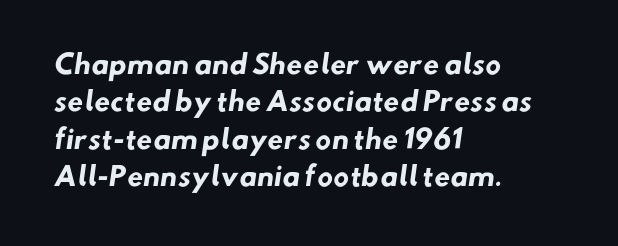
{"bold": "yes", "underline": "no", "align": "left", "line_spacing": "normal", "line_spacing_ratio": 1.44, "letter_spacing": "normal", "letter_spacing_em": 0.0, "glyph_px": 26}
